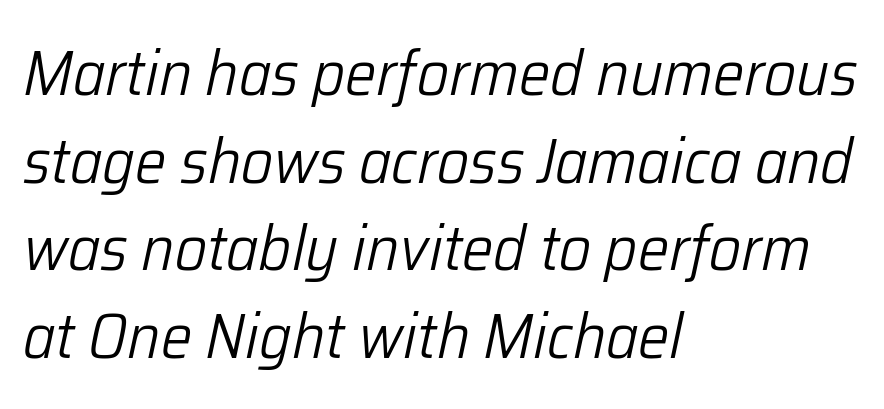
{"italic": "yes", "lean": "right", "slant_degrees": 12, "bold": "no", "weight": "light", "width": "normal", "stroke_contrast": "low", "x_height": "medium", "monospaced": "no", "underline": "no", "align": "left", "line_spacing": "normal", "line_spacing_ratio": 1.39, "letter_spacing": "normal", "letter_spacing_em": 0.0, "glyph_px": 63}
